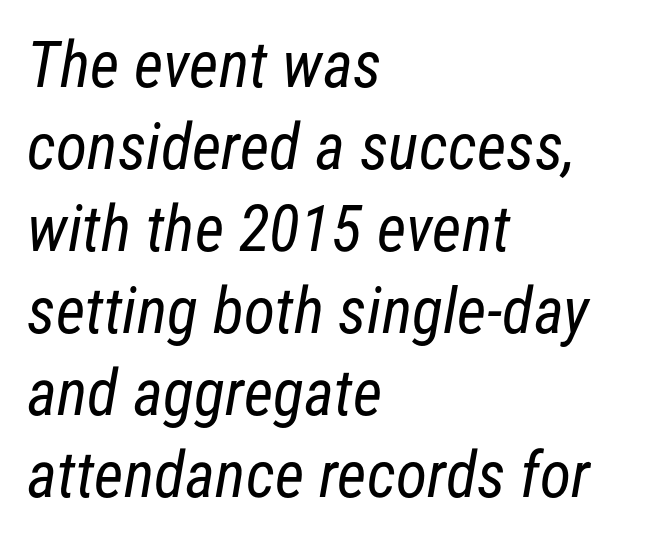
The passage shown is not bold in any degree. Any mark beneath the type? The region is blank. A typesetter would call this proportional, since set widths differ per character. The rag falls on the right side of this text block. This sample uses a sans-serif face. The rendering uses a moderate line-height, typical for paragraphs.
